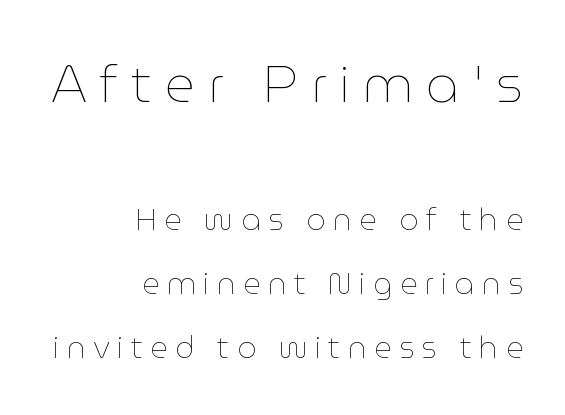
{"italic": "no", "bold": "no", "weight": "thin", "width": "normal", "stroke_contrast": "low", "x_height": "medium", "monospaced": "no", "underline": "no", "align": "right", "line_spacing": "loose", "line_spacing_ratio": 2.14, "letter_spacing": "wide", "letter_spacing_em": 0.25, "larger_block": "first", "size_ratio": 1.73, "glyph_px": 52}
